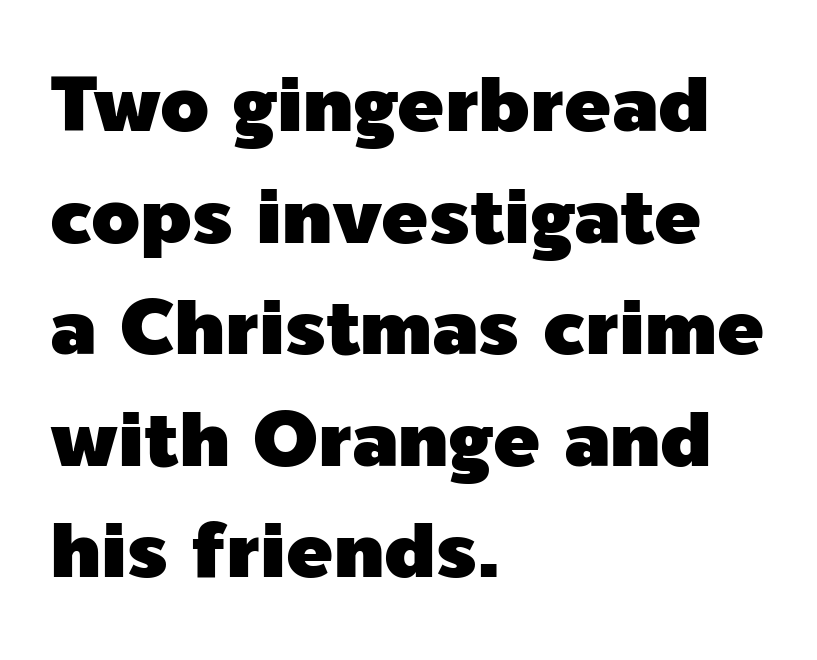
Q: Is the text italic (slanted)? A: No, it is upright.
Q: Is the typeface a serif or a sans-serif typeface? A: Sans-serif.
Q: Is the text underlined? A: No.
Q: How is the paragraph aligned? A: Left-aligned.
Q: Is the spacing between letters normal or unusually wide? A: Normal.
Q: Is the spacing between lines tight, normal or loose? A: Normal.
Q: Width (condensed, normal, or wide)? A: Normal.
Q: x-height? A: Medium.
Q: Monospaced? A: No.
